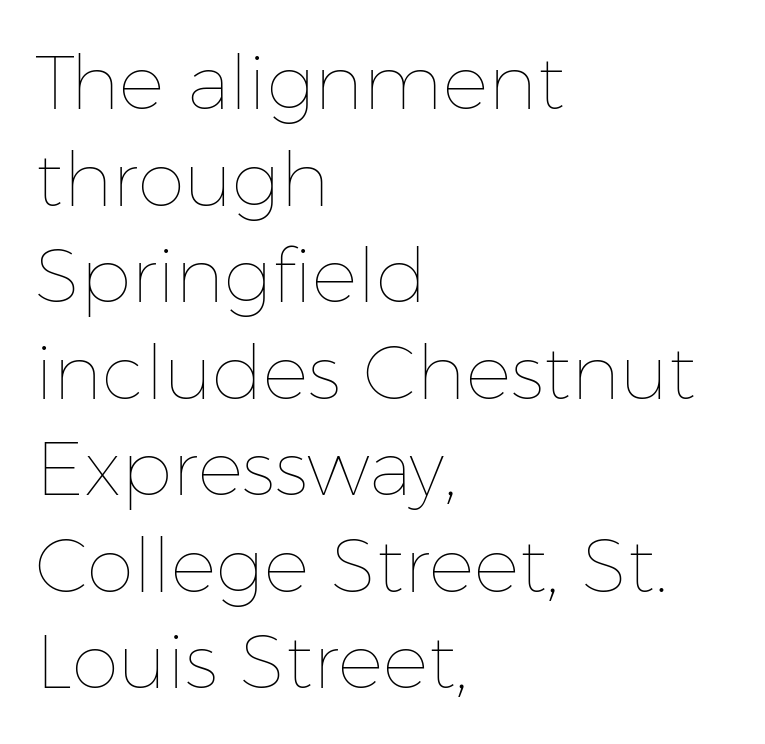
Q: Is the text bold? A: No.
Q: Is the text italic (slanted)? A: No, it is upright.
Q: Is the text underlined? A: No.
Q: How is the paragraph aligned? A: Left-aligned.
Q: Is the spacing between letters normal or unusually wide? A: Normal.
Q: Is the spacing between lines tight, normal or loose? A: Normal.
Q: Width (condensed, normal, or wide)? A: Normal.
Q: Stroke contrast? A: Low.
Q: x-height? A: Medium.
Q: Monospaced? A: No.
